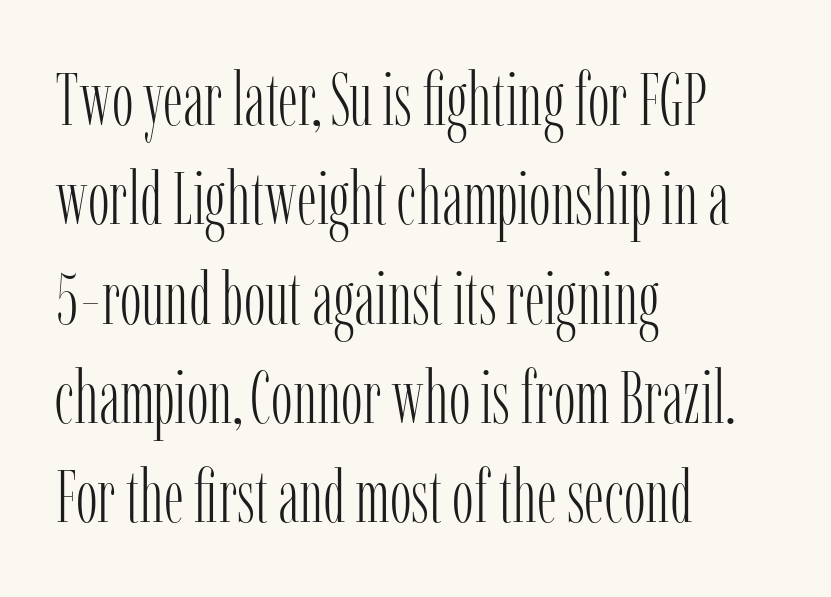
Q: Is the text bold? A: No.
Q: Is the text italic (slanted)? A: No, it is upright.
Q: Is the typeface a serif or a sans-serif typeface? A: Serif.
Q: Is the text underlined? A: No.
Q: How is the paragraph aligned? A: Left-aligned.
Q: Is the spacing between letters normal or unusually wide? A: Normal.
Q: Is the spacing between lines tight, normal or loose? A: Normal.
Q: Width (condensed, normal, or wide)? A: Condensed.
Q: Stroke contrast? A: Low.
Q: x-height? A: Medium.
Q: Monospaced? A: No.
